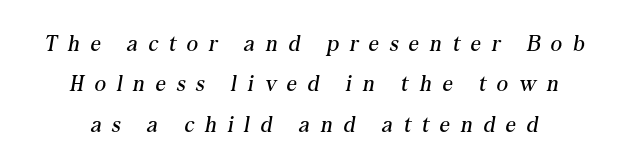
{"italic": "yes", "lean": "right", "slant_degrees": 10, "bold": "no", "underline": "no", "line_spacing_ratio": 1.83, "letter_spacing": "wide", "letter_spacing_em": 0.5, "glyph_px": 22}
